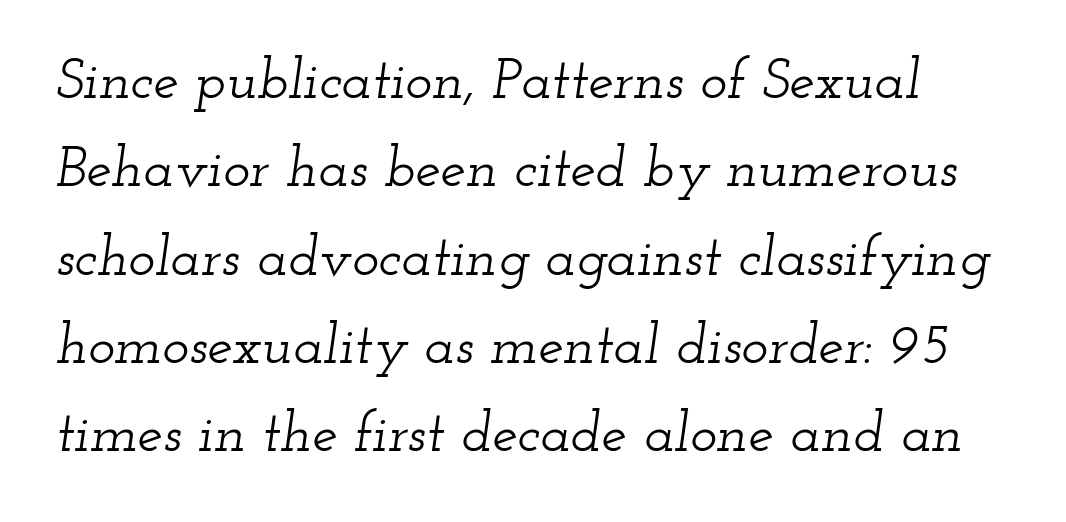
Q: Is the text italic (slanted)? A: Yes, it leans right by about 12 degrees.
Q: Is the typeface a serif or a sans-serif typeface? A: Serif.
Q: Is the text underlined? A: No.
Q: Is the spacing between letters normal or unusually wide? A: Normal.
Q: Is the spacing between lines tight, normal or loose? A: Normal.
Q: Width (condensed, normal, or wide)? A: Wide.
Q: Stroke contrast? A: Low.
Q: x-height? A: Small.
Q: Monospaced? A: No.
